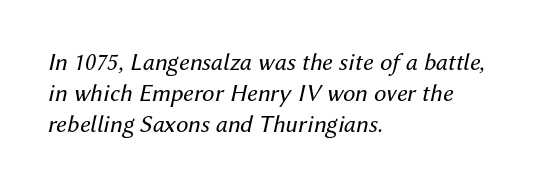
Q: Is the text bold? A: No.
Q: Is the text italic (slanted)? A: Yes, it leans right by about 12 degrees.
Q: Is the text underlined? A: No.
Q: How is the paragraph aligned? A: Left-aligned.
Q: Is the spacing between letters normal or unusually wide? A: Normal.
Q: Is the spacing between lines tight, normal or loose? A: Normal.
